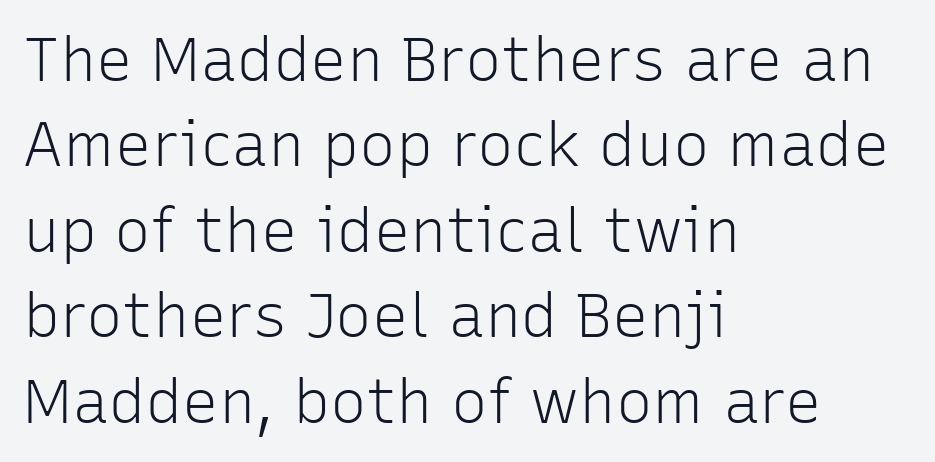
The image shows 61 px light sans-serif type, upright; set left-aligned, normal line spacing (1.4x), normal letter spacing, not underlined; low stroke contrast and a medium x-height.
